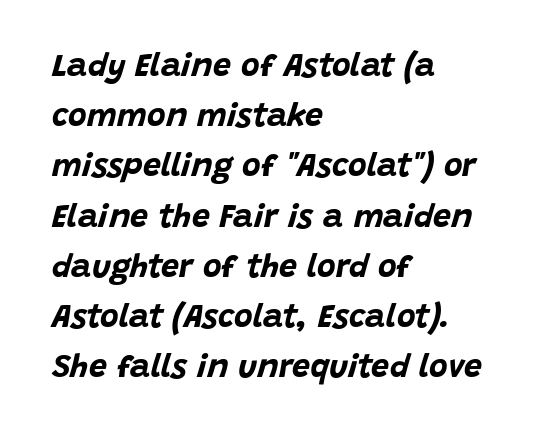
The rendering anchors every line to the left-hand side. Spacing verdict: proportional, widths tailored to each character. These lines carry a lot of weight — the face is fully bold. The passage shown leans; its letterforms are oblique. The string is rendered with underlining switched off.
